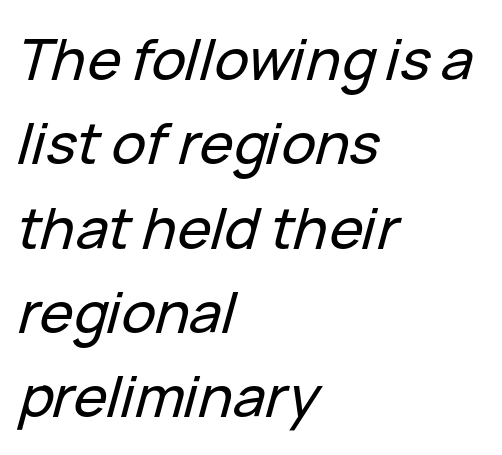
The line-height multiplier appears to be the usual default. The foot of each line stays bare and open. Think of a printed novel: that variable character pitch is what you see here. Tracking value appears to be zero — textbook default spacing. Compared with ordinary roman type, these characters are visibly tilted. This sample is left-justified, so line endings fall wherever the words run out.
